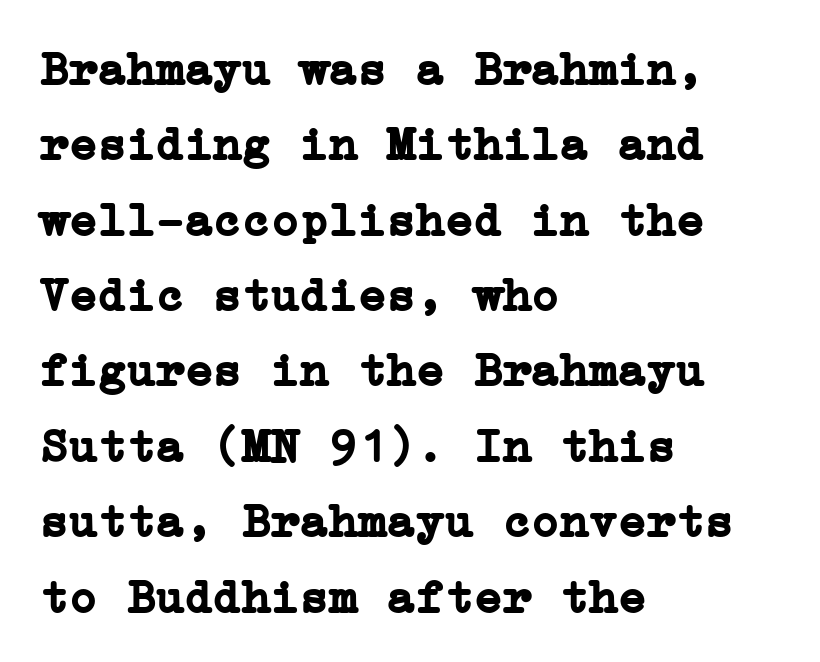
The image shows 48 px semibold serif type, upright; set left-aligned, normal line spacing (1.57x), normal letter spacing, not underlined; low stroke contrast and a medium x-height.
